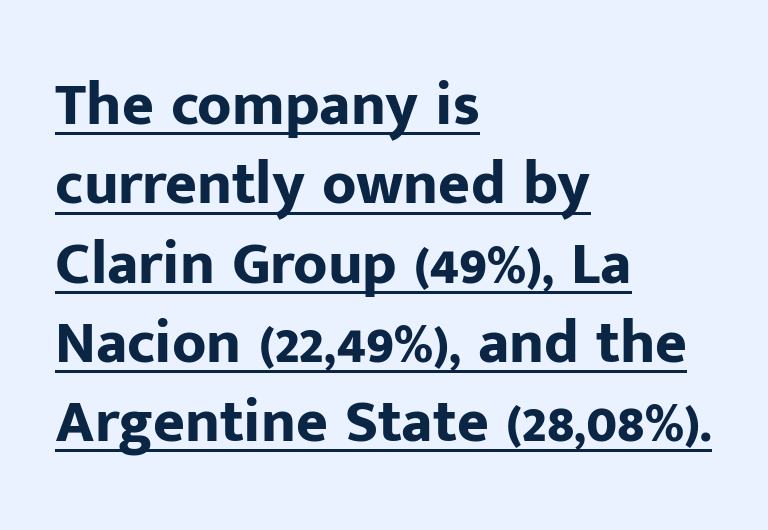
The image shows 61 px bold sans-serif type, upright; set left-aligned, normal line spacing (1.3x), normal letter spacing, underlined; low stroke contrast and a medium x-height.
